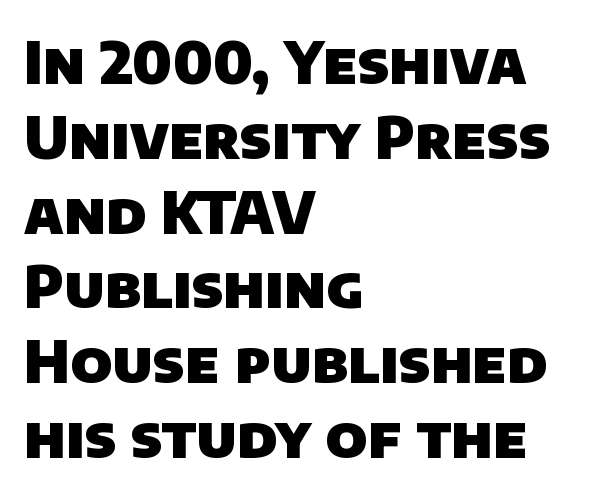
{"serif": "no", "bold": "yes", "weight": "heavy", "width": "normal", "stroke_contrast": "low", "x_height": "large", "monospaced": "no", "underline": "no", "align": "left", "line_spacing": "normal", "line_spacing_ratio": 1.29, "letter_spacing": "normal", "letter_spacing_em": 0.0, "glyph_px": 58}
